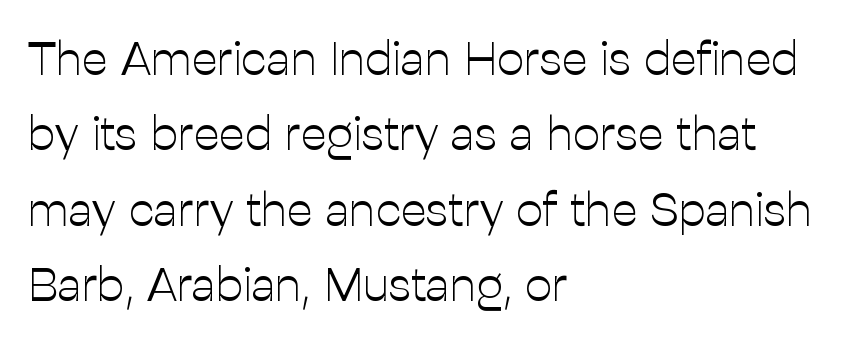
The passage shown stacks its lines at a standard gap. This rendering leaves character spacing at its baseline value. Just letters on the line, the space beneath them empty. A light-to-regular cut is what we see here.
